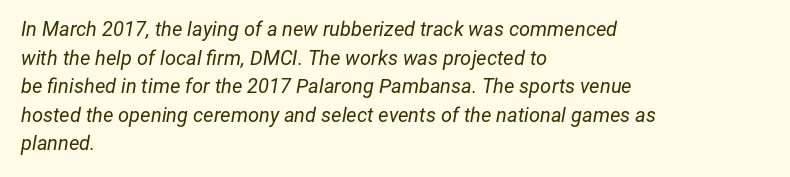
{"italic": "yes", "lean": "right", "slant_degrees": 12, "bold": "no", "underline": "no", "align": "left", "line_spacing": "normal", "line_spacing_ratio": 1.43, "letter_spacing": "normal", "letter_spacing_em": 0.0, "glyph_px": 20}
